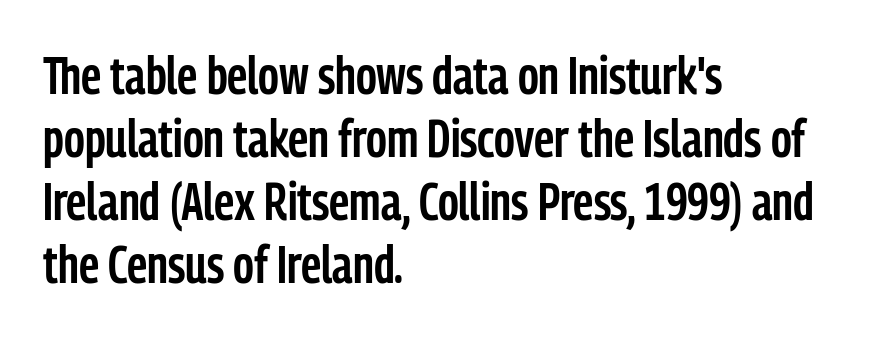
Does extra space separate the letters? No, they use regular spacing. The letters advance in unequal steps, a hallmark of proportional type. Stroke terminals: plain, sans-serif. Decoration check: the copy has no underline. The lettering stays uniformly vertical, giving the passage a roman look.
